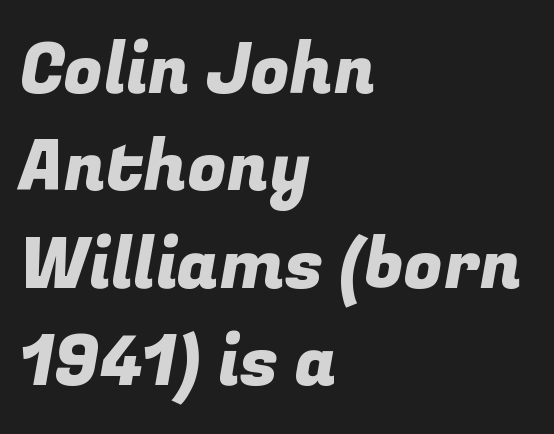
The image shows 70 px sans-serif type; set left-aligned, normal line spacing (1.39x), normal letter spacing, not underlined; low stroke contrast and a medium x-height.
